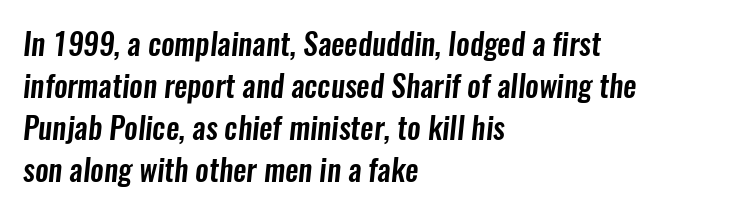
{"serif": "no", "width": "condensed", "stroke_contrast": "low", "x_height": "medium", "monospaced": "no", "underline": "no", "align": "left", "line_spacing": "normal", "line_spacing_ratio": 1.4, "letter_spacing": "normal", "letter_spacing_em": 0.0, "glyph_px": 30}
